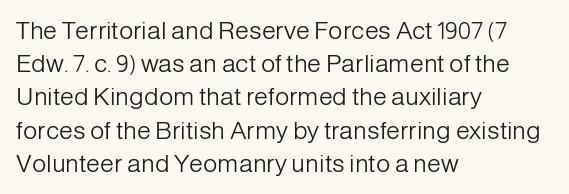
The image shows 25 px text type, upright; set left-aligned, normal line spacing (1.33x), normal letter spacing, not underlined.
